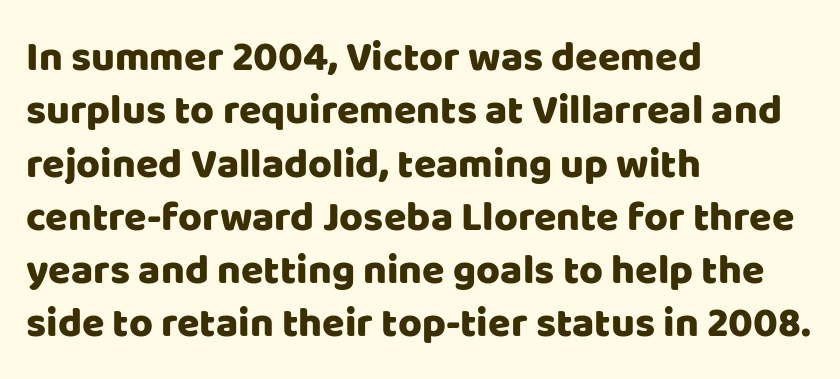
The image shows 41 px sans-serif type, upright; set left-aligned, normal line spacing (1.3x), normal letter spacing, not underlined; low stroke contrast and a large x-height.
